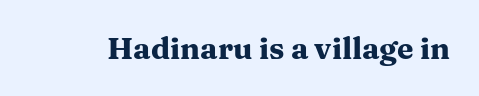
The image shows 30 px heavy, wide serif type, upright; set normal letter spacing, not underlined; medium stroke contrast and a medium x-height.
